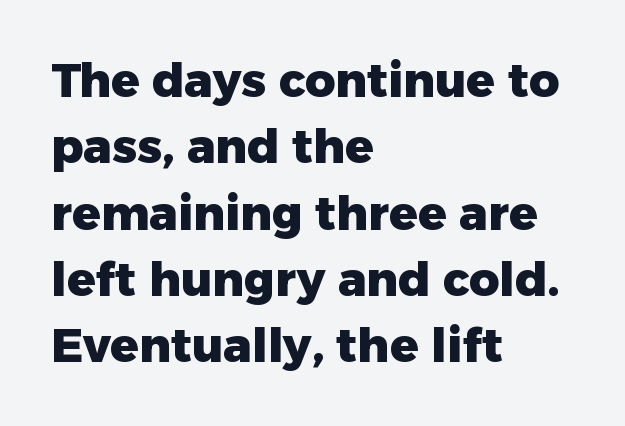
The image shows 47 px heavy sans-serif type, upright; set left-aligned, normal line spacing (1.41x), normal letter spacing, not underlined; low stroke contrast and a medium x-height.
